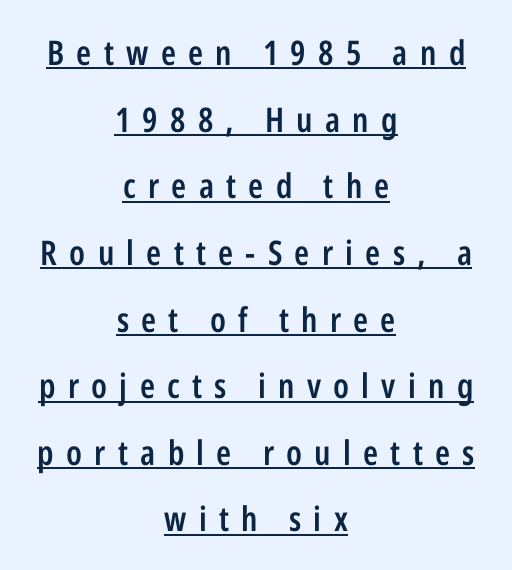
Q: Is the text bold? A: Semi-bold.
Q: Is the text italic (slanted)? A: No, it is upright.
Q: Is the typeface a serif or a sans-serif typeface? A: Sans-serif.
Q: Is the text underlined? A: Yes.
Q: How is the paragraph aligned? A: Centered.
Q: Is the spacing between letters normal or unusually wide? A: Unusually wide.
Q: Is the spacing between lines tight, normal or loose? A: Loose.
Q: Width (condensed, normal, or wide)? A: Condensed.
Q: Stroke contrast? A: Low.
Q: x-height? A: Medium.
Q: Monospaced? A: No.
